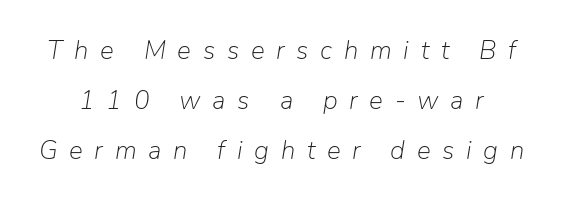
Q: Is the text bold? A: No.
Q: Is the text italic (slanted)? A: Yes, it leans right by about 9 degrees.
Q: Is the text underlined? A: No.
Q: Is the spacing between letters normal or unusually wide? A: Unusually wide.
Q: Is the spacing between lines tight, normal or loose? A: Loose.
